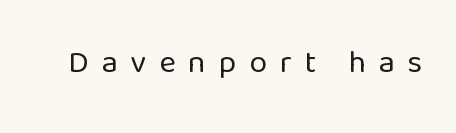
The image shows 32 px regular-weight sans-serif type, upright; set unusually wide letter spacing (+0.4 em), not underlined; low stroke contrast and a medium x-height.
